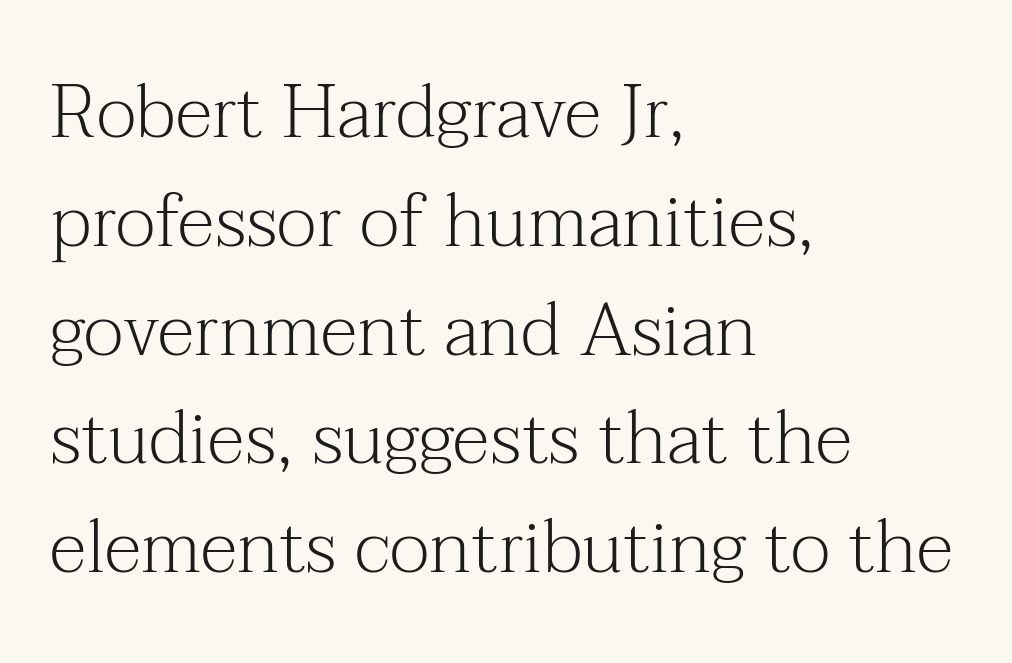
Q: Is the text bold? A: No.
Q: Is the text italic (slanted)? A: No, it is upright.
Q: Is the typeface a serif or a sans-serif typeface? A: Serif.
Q: Is the text underlined? A: No.
Q: How is the paragraph aligned? A: Left-aligned.
Q: Is the spacing between letters normal or unusually wide? A: Normal.
Q: Is the spacing between lines tight, normal or loose? A: Normal.
Q: Width (condensed, normal, or wide)? A: Normal.
Q: Stroke contrast? A: Medium.
Q: x-height? A: Medium.
Q: Monospaced? A: No.
